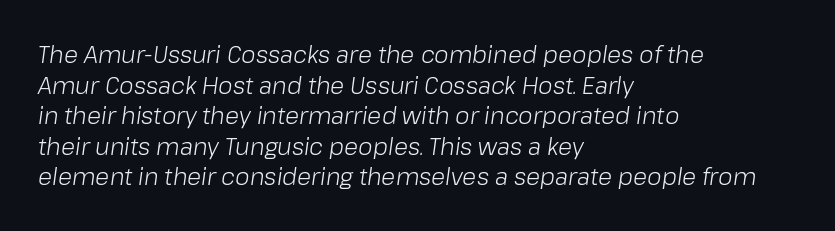
{"italic": "yes", "lean": "right", "slant_degrees": 8, "bold": "no", "underline": "no", "align": "left", "line_spacing": "normal", "line_spacing_ratio": 1.33, "letter_spacing": "normal", "letter_spacing_em": 0.0, "glyph_px": 23}
